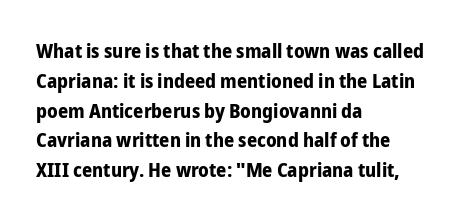
{"italic": "no", "bold": "yes", "underline": "no", "align": "left", "line_spacing": "normal", "line_spacing_ratio": 1.49, "letter_spacing": "normal", "letter_spacing_em": 0.0, "glyph_px": 20}
